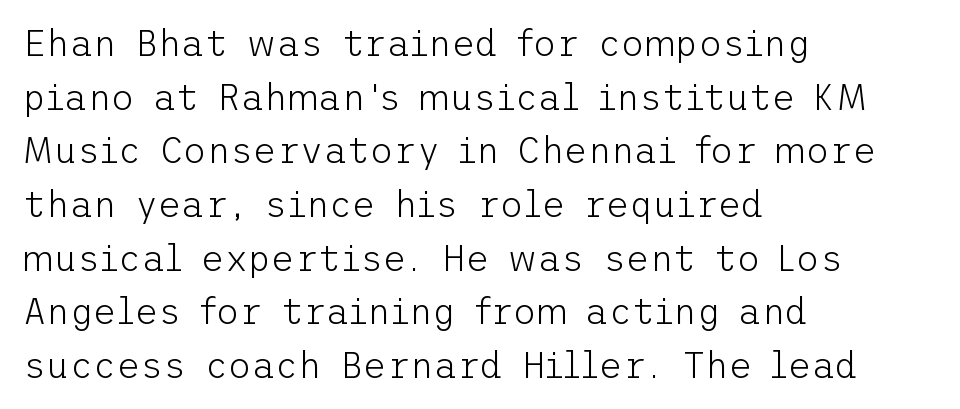
Is this a heavy cut? Hardly; it is regular or lighter. The font's upright variant was chosen for this text. In terms of leading, this rendering sits right in the middle. This rendering employs a face without finishing strokes, i.e., a sans-serif. Short and long lines alike share a common starting point at left.
